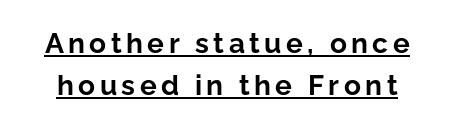
Q: Is the text bold? A: Yes.
Q: Is the text italic (slanted)? A: No, it is upright.
Q: Is the typeface a serif or a sans-serif typeface? A: Sans-serif.
Q: Is the text underlined? A: Yes.
Q: Is the spacing between lines tight, normal or loose? A: Normal.
Q: Width (condensed, normal, or wide)? A: Normal.
Q: Stroke contrast? A: Low.
Q: x-height? A: Medium.
Q: Monospaced? A: No.
